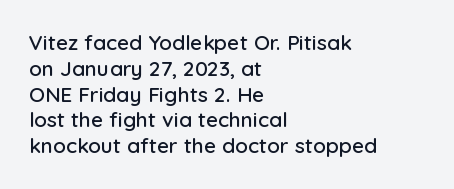
Underline: absent. This rendering uses left alignment, leaving the right contour irregular. A typesetter would mark this as roman, not italic. In terms of letterspacing, this is plain default setting.
